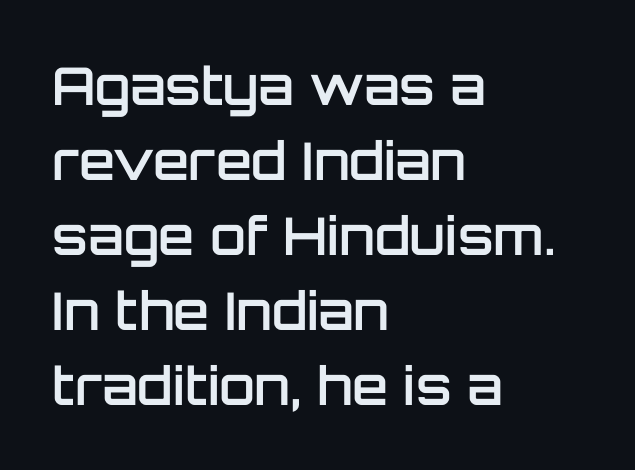
The image shows 52 px semibold sans-serif type, upright; set left-aligned, normal line spacing (1.44x), normal letter spacing, not underlined; low stroke contrast and a large x-height.
